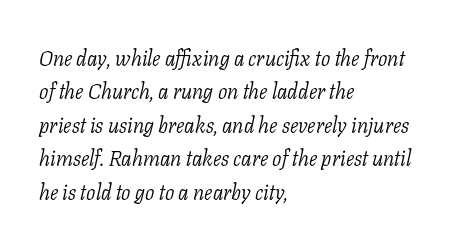
Q: Is the text bold? A: No.
Q: Is the text italic (slanted)? A: Yes, it leans right by about 11 degrees.
Q: Is the text underlined? A: No.
Q: How is the paragraph aligned? A: Left-aligned.
Q: Is the spacing between letters normal or unusually wide? A: Normal.
Q: Is the spacing between lines tight, normal or loose? A: Normal.
